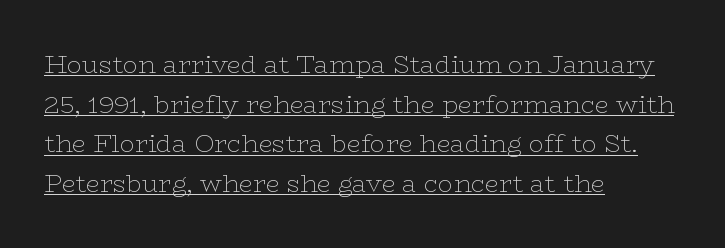
{"italic": "no", "bold": "no", "underline": "yes", "align": "left", "line_spacing": "normal", "line_spacing_ratio": 1.59, "letter_spacing": "normal", "letter_spacing_em": 0.0, "glyph_px": 25}
